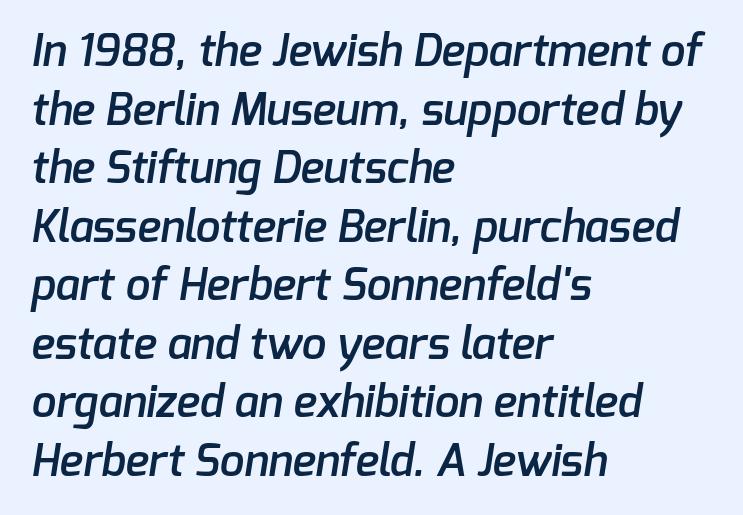
The image shows 44 px semibold sans-serif type; set left-aligned, normal line spacing (1.33x), normal letter spacing, not underlined; low stroke contrast and a medium x-height.
